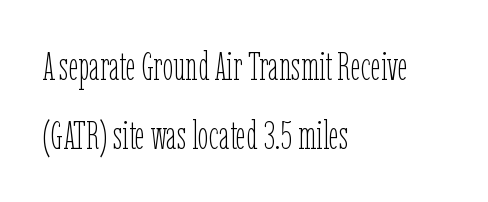
{"italic": "no", "bold": "no", "weight": "thin", "width": "condensed", "stroke_contrast": "low", "x_height": "medium", "monospaced": "no", "underline": "no", "align": "left", "line_spacing_ratio": 1.78, "letter_spacing": "normal", "letter_spacing_em": 0.0, "glyph_px": 39}
